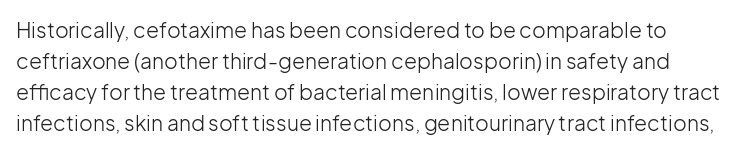
{"italic": "no", "bold": "no", "underline": "no", "line_spacing": "normal", "line_spacing_ratio": 1.48, "letter_spacing": "normal", "letter_spacing_em": 0.0, "glyph_px": 21}
